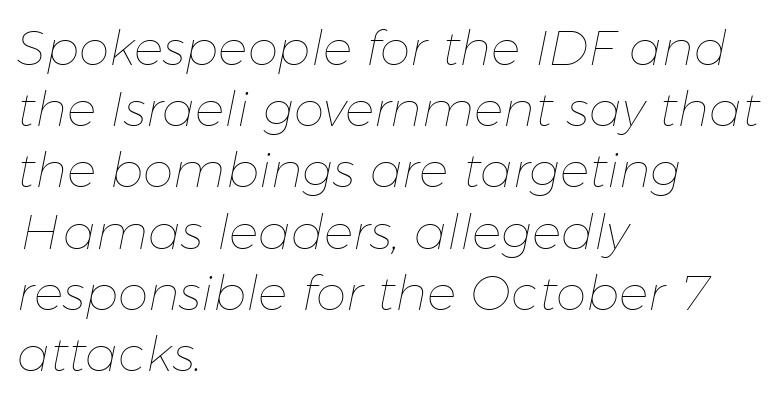
Q: Is the text bold? A: No.
Q: Is the text italic (slanted)? A: Yes, it leans right by about 11 degrees.
Q: Is the text underlined? A: No.
Q: How is the paragraph aligned? A: Left-aligned.
Q: Is the spacing between letters normal or unusually wide? A: Normal.
Q: Is the spacing between lines tight, normal or loose? A: Normal.
Q: Width (condensed, normal, or wide)? A: Normal.
Q: Stroke contrast? A: Low.
Q: x-height? A: Medium.
Q: Monospaced? A: No.
